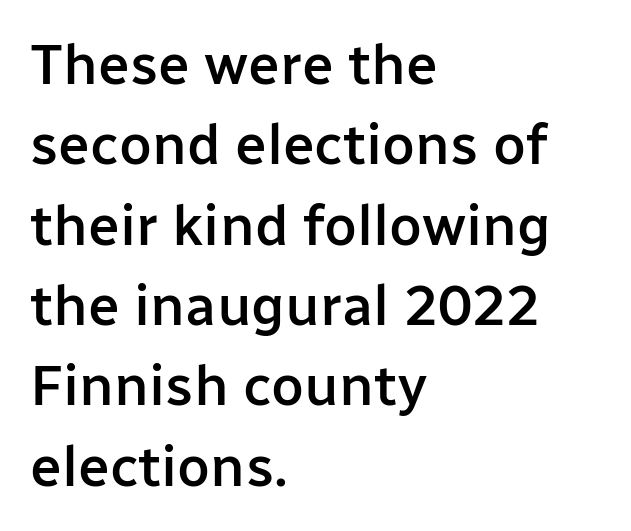
Q: Is the text bold? A: Semi-bold.
Q: Is the text italic (slanted)? A: No, it is upright.
Q: Is the typeface a serif or a sans-serif typeface? A: Sans-serif.
Q: Is the text underlined? A: No.
Q: How is the paragraph aligned? A: Left-aligned.
Q: Is the spacing between letters normal or unusually wide? A: Normal.
Q: Is the spacing between lines tight, normal or loose? A: Normal.
Q: Width (condensed, normal, or wide)? A: Normal.
Q: Stroke contrast? A: Low.
Q: x-height? A: Medium.
Q: Monospaced? A: No.
